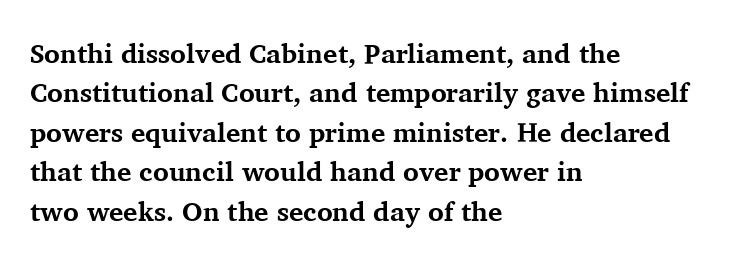
Q: Is the text bold? A: Yes.
Q: Is the text italic (slanted)? A: No, it is upright.
Q: Is the text underlined? A: No.
Q: How is the paragraph aligned? A: Left-aligned.
Q: Is the spacing between letters normal or unusually wide? A: Normal.
Q: Is the spacing between lines tight, normal or loose? A: Normal.
